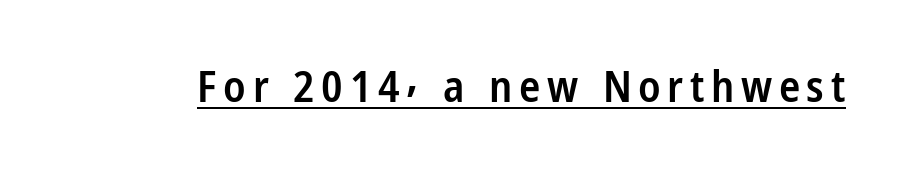
The image shows 44 px semibold, condensed sans-serif type, upright; set underlined; low stroke contrast and a medium x-height.
